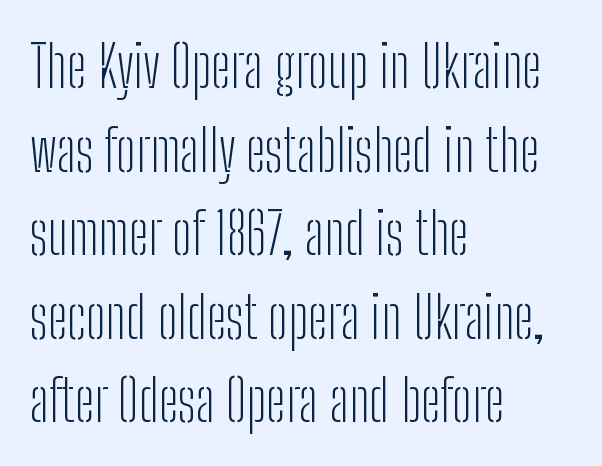
The image shows 58 px light, condensed sans-serif type, upright; set left-aligned, normal line spacing (1.44x), normal letter spacing, not underlined; low stroke contrast and a medium x-height.
